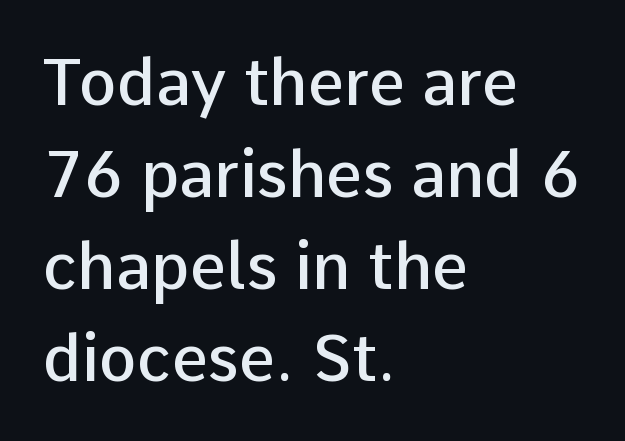
The image shows 64 px semibold sans-serif type, upright; set left-aligned, normal line spacing (1.44x), normal letter spacing, not underlined; low stroke contrast and a medium x-height.
